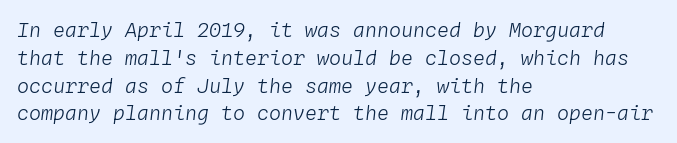
The image shows 20 px text type, italic (leaning right); set left-aligned, normal line spacing (1.39x), normal letter spacing, not underlined.
